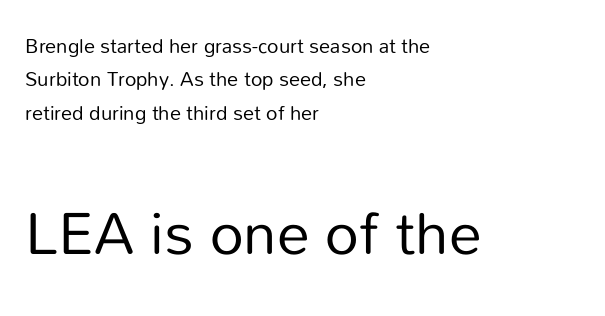
{"serif": "no", "italic": "no", "bold": "no", "weight": "regular", "width": "normal", "stroke_contrast": "low", "x_height": "medium", "monospaced": "no", "underline": "no", "align": "left", "line_spacing": "normal", "line_spacing_ratio": 1.67, "letter_spacing": "normal", "letter_spacing_em": 0.0, "larger_block": "second", "size_ratio": 2.95, "glyph_px": 59}
